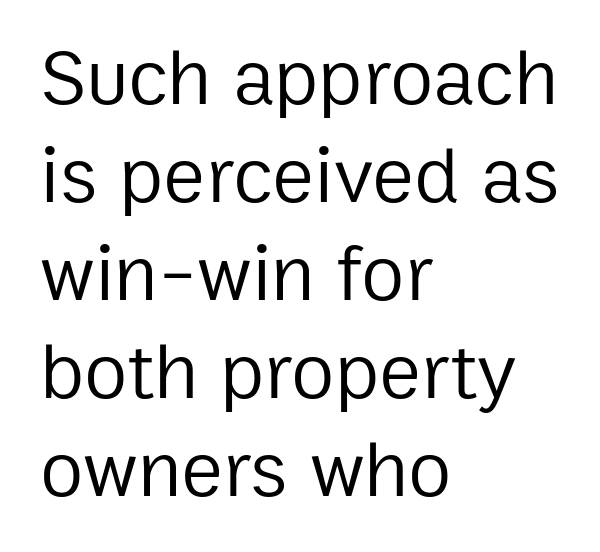
The image shows 79 px regular-weight sans-serif type, upright; set left-aligned, line spacing 1.24x, normal letter spacing, not underlined; low stroke contrast and a medium x-height.
